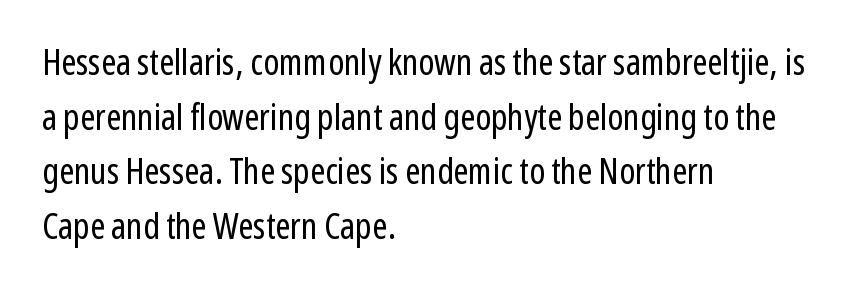
Q: Is the text bold? A: No.
Q: Is the text italic (slanted)? A: No, it is upright.
Q: Is the typeface a serif or a sans-serif typeface? A: Sans-serif.
Q: Is the text underlined? A: No.
Q: How is the paragraph aligned? A: Left-aligned.
Q: Is the spacing between letters normal or unusually wide? A: Normal.
Q: Is the spacing between lines tight, normal or loose? A: Normal.
Q: Width (condensed, normal, or wide)? A: Condensed.
Q: Stroke contrast? A: Low.
Q: x-height? A: Medium.
Q: Monospaced? A: No.
